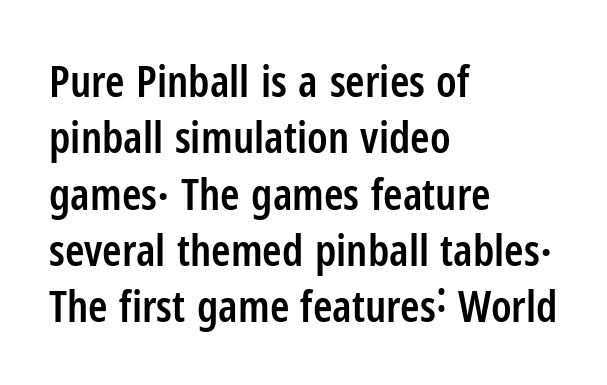
{"serif": "no", "italic": "no", "bold": "semi", "weight": "semibold", "width": "condensed", "stroke_contrast": "low", "x_height": "medium", "monospaced": "no", "underline": "no", "align": "left", "line_spacing": "normal", "line_spacing_ratio": 1.28, "letter_spacing": "normal", "letter_spacing_em": 0.0, "glyph_px": 44}
